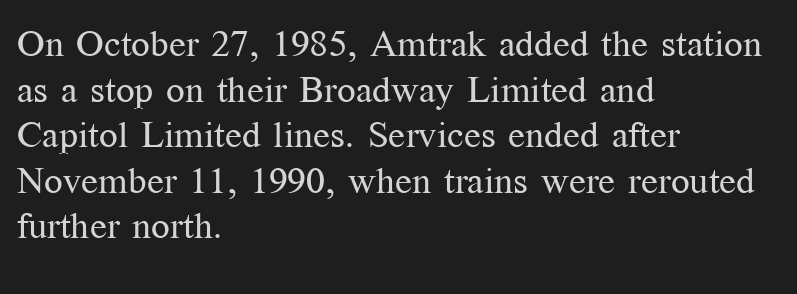
Q: Is the text bold? A: No.
Q: Is the text italic (slanted)? A: No, it is upright.
Q: Is the typeface a serif or a sans-serif typeface? A: Serif.
Q: Is the text underlined? A: No.
Q: How is the paragraph aligned? A: Left-aligned.
Q: Is the spacing between letters normal or unusually wide? A: Normal.
Q: Width (condensed, normal, or wide)? A: Normal.
Q: Stroke contrast? A: Medium.
Q: x-height? A: Medium.
Q: Monospaced? A: No.
